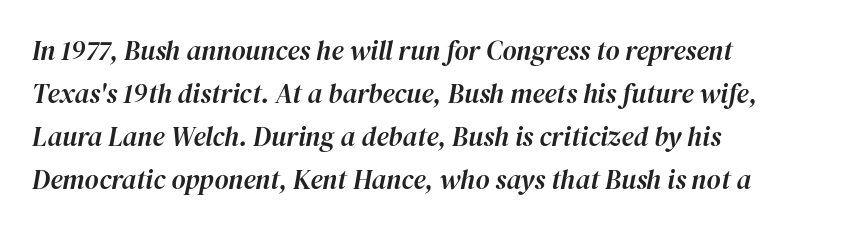
The image shows 27 px text type, italic (leaning right); set left-aligned, normal line spacing (1.59x), normal letter spacing, not underlined.
